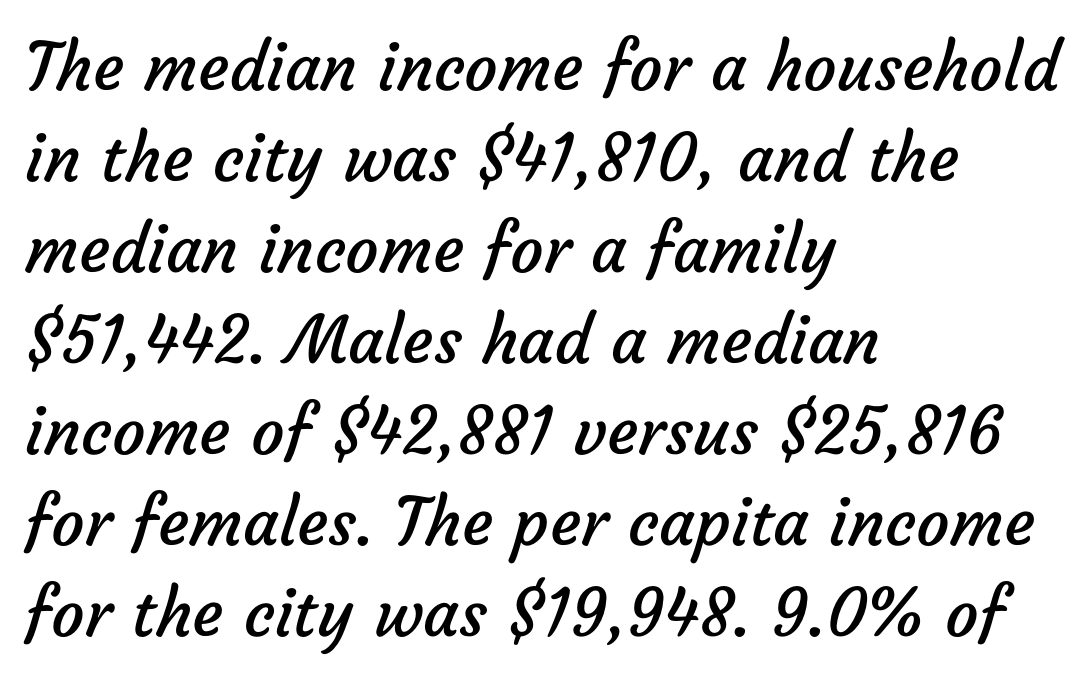
Q: Is the text bold? A: No.
Q: Is the typeface a serif or a sans-serif typeface? A: Sans-serif.
Q: Is the text underlined? A: No.
Q: How is the paragraph aligned? A: Left-aligned.
Q: Is the spacing between letters normal or unusually wide? A: Normal.
Q: Is the spacing between lines tight, normal or loose? A: Normal.
Q: Width (condensed, normal, or wide)? A: Normal.
Q: Stroke contrast? A: Low.
Q: x-height? A: Medium.
Q: Monospaced? A: No.
